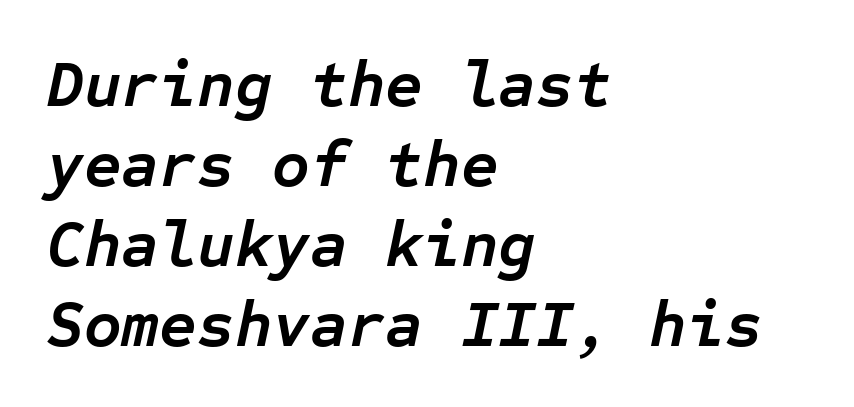
As a designer I'd log this as weight 700, bold. Default kerning and tracking; the words read as compact shapes. These lines are rendered in a fixed-pitch font. Casual observation: everything's shoved over to the left.
